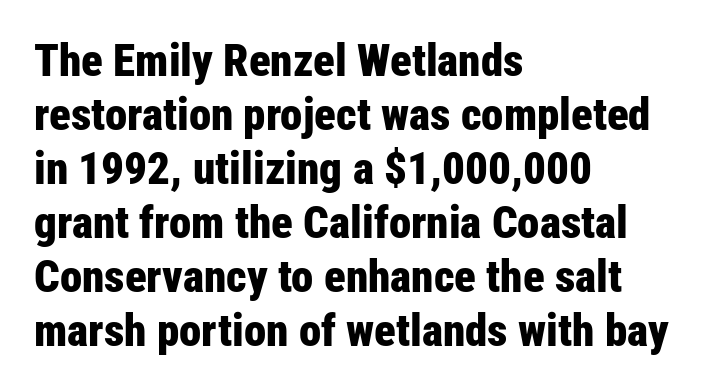
{"serif": "no", "italic": "no", "bold": "yes", "weight": "bold", "width": "condensed", "stroke_contrast": "low", "x_height": "medium", "monospaced": "no", "underline": "no", "align": "left", "line_spacing_ratio": 1.2, "letter_spacing": "normal", "letter_spacing_em": 0.0, "glyph_px": 45}
